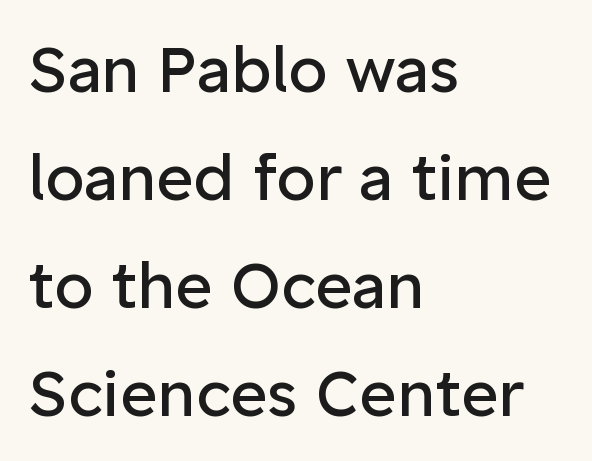
The image shows 64 px regular-weight sans-serif type, upright; set left-aligned, normal line spacing (1.69x), normal letter spacing, not underlined; low stroke contrast and a medium x-height.
